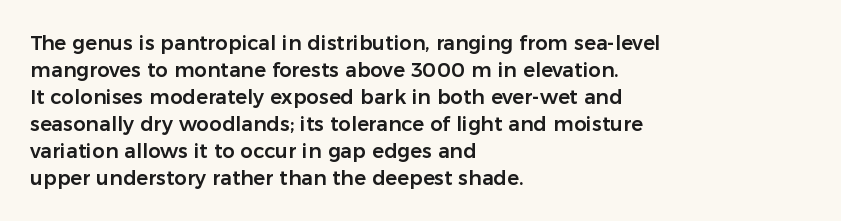
Q: Is the text italic (slanted)? A: No, it is upright.
Q: Is the text underlined? A: No.
Q: How is the paragraph aligned? A: Left-aligned.
Q: Is the spacing between letters normal or unusually wide? A: Normal.
Q: Is the spacing between lines tight, normal or loose? A: Normal.
